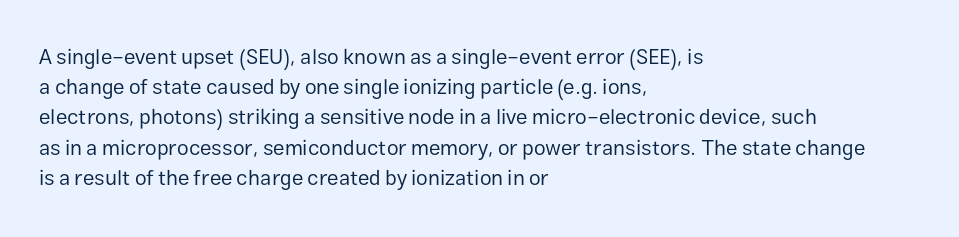
Q: Is the text bold? A: No.
Q: Is the text italic (slanted)? A: No, it is upright.
Q: Is the text underlined? A: No.
Q: How is the paragraph aligned? A: Left-aligned.
Q: Is the spacing between letters normal or unusually wide? A: Normal.
Q: Is the spacing between lines tight, normal or loose? A: Normal.
